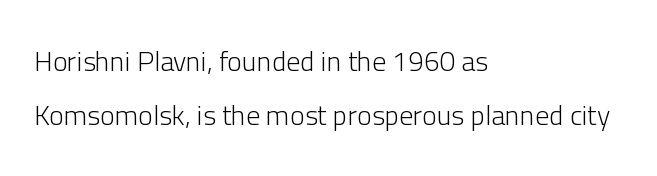
{"serif": "no", "italic": "no", "bold": "no", "weight": "light", "width": "normal", "stroke_contrast": "low", "x_height": "medium", "monospaced": "no", "underline": "no", "align": "left", "line_spacing": "loose", "line_spacing_ratio": 1.94, "letter_spacing": "normal", "letter_spacing_em": 0.0, "glyph_px": 28}
